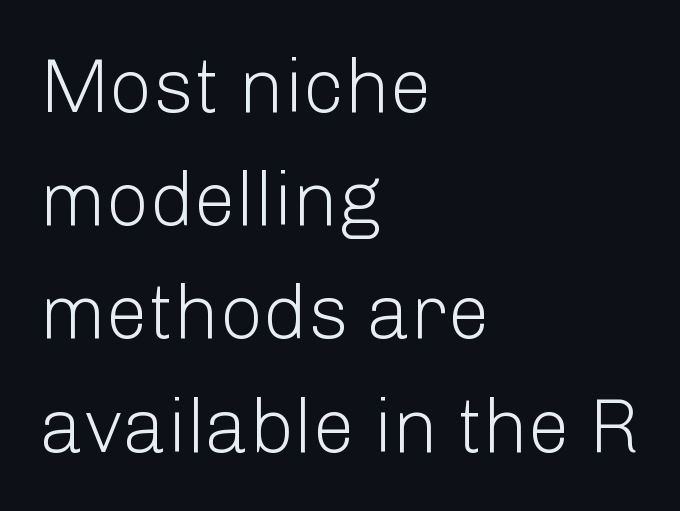
Q: Is the text bold? A: No.
Q: Is the text italic (slanted)? A: No, it is upright.
Q: Is the typeface a serif or a sans-serif typeface? A: Sans-serif.
Q: Is the text underlined? A: No.
Q: How is the paragraph aligned? A: Left-aligned.
Q: Is the spacing between letters normal or unusually wide? A: Normal.
Q: Is the spacing between lines tight, normal or loose? A: Normal.
Q: Width (condensed, normal, or wide)? A: Normal.
Q: Stroke contrast? A: Low.
Q: x-height? A: Medium.
Q: Monospaced? A: No.
